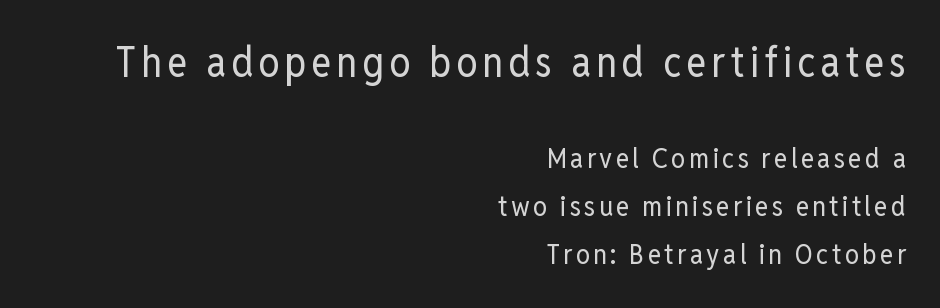
{"serif": "no", "italic": "no", "bold": "no", "weight": "regular", "width": "condensed", "stroke_contrast": "low", "x_height": "medium", "monospaced": "no", "underline": "no", "align": "right", "line_spacing_ratio": 1.71, "larger_block": "first", "size_ratio": 1.5, "glyph_px": 42}
